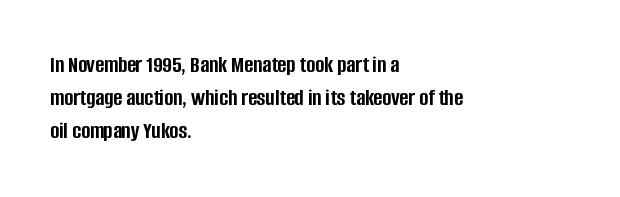
{"italic": "no", "bold": "yes", "underline": "no", "align": "left", "line_spacing": "normal", "line_spacing_ratio": 1.38, "letter_spacing": "normal", "letter_spacing_em": 0.0, "glyph_px": 24}
